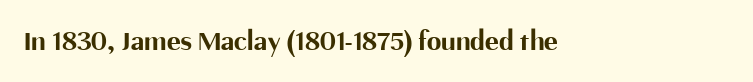
The image shows 29 px bold sans-serif type, upright; set normal letter spacing, not underlined; medium stroke contrast and a medium x-height.
